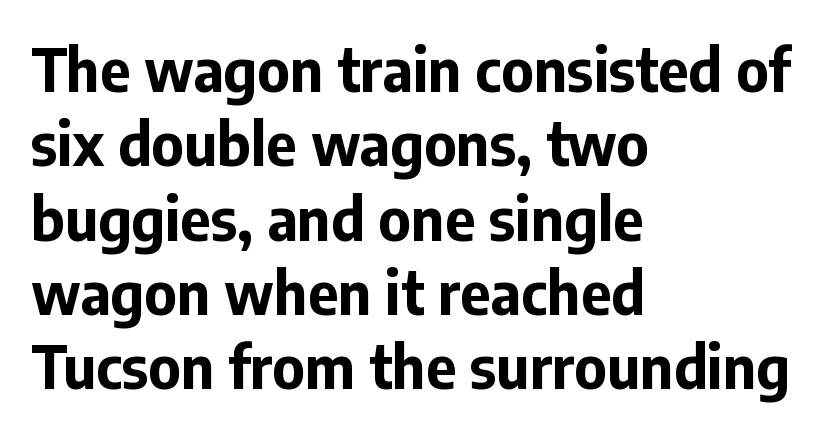
{"serif": "no", "italic": "no", "bold": "yes", "weight": "bold", "width": "normal", "stroke_contrast": "low", "x_height": "medium", "monospaced": "no", "underline": "no", "align": "left", "line_spacing": "normal", "line_spacing_ratio": 1.26, "letter_spacing": "normal", "letter_spacing_em": 0.0, "glyph_px": 59}
